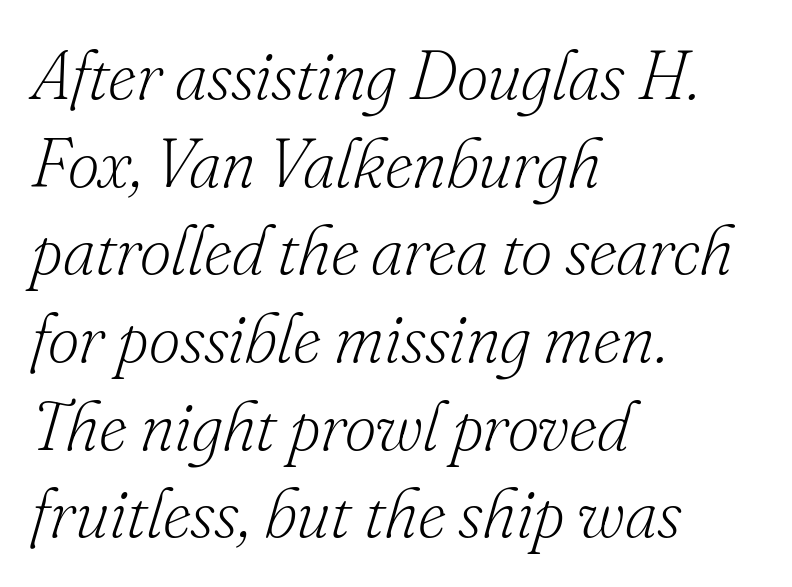
The letters carry serifs — small finishing strokes at the ends of their stems. Leftover space on each line is placed entirely after the last word. Lines of text with bare space underneath. How would I describe the line gaps? Plain and ordinary. Think standard paragraph weight, or any step lighter than that.
